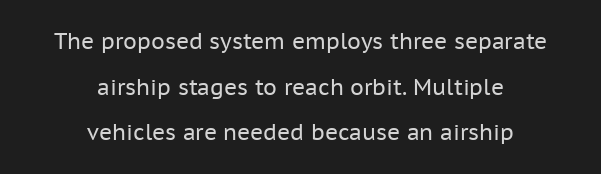
{"italic": "no", "bold": "no", "underline": "no", "align": "center", "line_spacing": "loose", "line_spacing_ratio": 2.07, "letter_spacing": "normal", "letter_spacing_em": 0.0, "glyph_px": 22}
